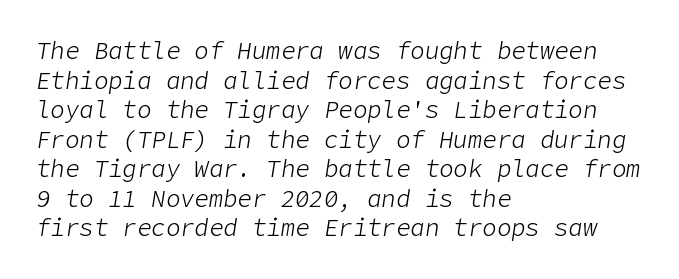
Does extra space separate the letters? No, they use regular spacing. This sample is left-justified, so line endings fall wherever the words run out. This is not heavy type; no bold has been used. Is the type slanted? Yes — the strokes lean at a clear angle. Glance below the letters and you will spot only blank space.
